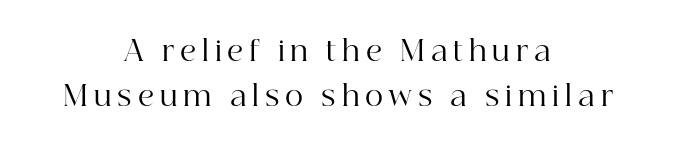
Q: Is the text bold? A: No.
Q: Is the text italic (slanted)? A: No, it is upright.
Q: Is the typeface a serif or a sans-serif typeface? A: Serif.
Q: Is the text underlined? A: No.
Q: How is the paragraph aligned? A: Centered.
Q: Is the spacing between letters normal or unusually wide? A: Unusually wide.
Q: Is the spacing between lines tight, normal or loose? A: Normal.
Q: Width (condensed, normal, or wide)? A: Normal.
Q: Stroke contrast? A: High.
Q: x-height? A: Medium.
Q: Monospaced? A: No.
